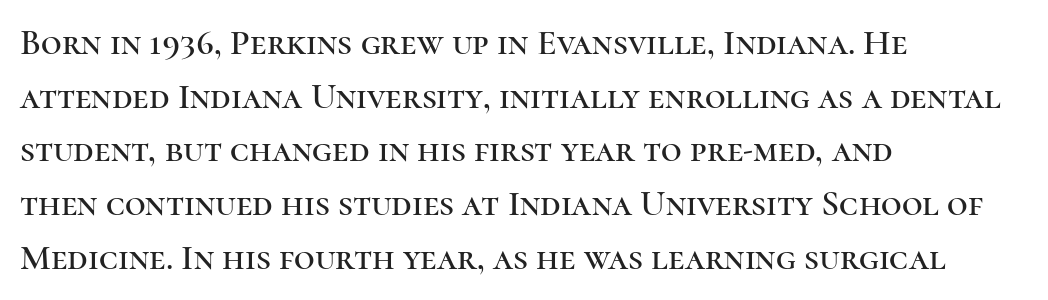
Q: Is the text italic (slanted)? A: No, it is upright.
Q: Is the typeface a serif or a sans-serif typeface? A: Serif.
Q: Is the text underlined? A: No.
Q: How is the paragraph aligned? A: Left-aligned.
Q: Is the spacing between letters normal or unusually wide? A: Normal.
Q: Is the spacing between lines tight, normal or loose? A: Normal.
Q: Width (condensed, normal, or wide)? A: Normal.
Q: Stroke contrast? A: High.
Q: x-height? A: Medium.
Q: Monospaced? A: No.
